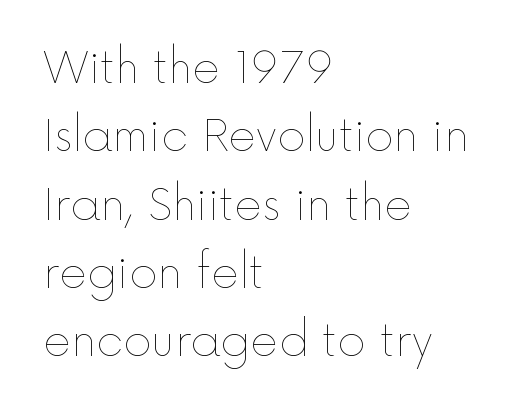
{"italic": "no", "bold": "no", "weight": "thin", "width": "normal", "x_height": "medium", "monospaced": "no", "underline": "no", "align": "left", "line_spacing": "normal", "line_spacing_ratio": 1.59, "letter_spacing": "normal", "letter_spacing_em": 0.0, "glyph_px": 43}
